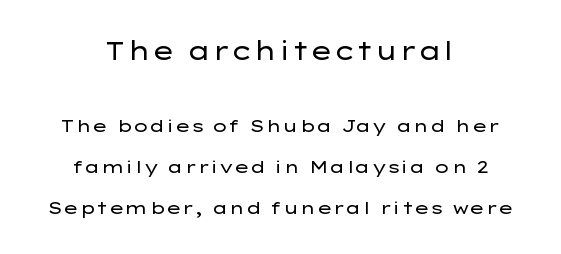
Q: Is the text bold? A: No.
Q: Is the text italic (slanted)? A: No, it is upright.
Q: Is the text underlined? A: No.
Q: How is the paragraph aligned? A: Centered.
Q: Is the spacing between letters normal or unusually wide? A: Normal.
Q: Is the spacing between lines tight, normal or loose? A: Loose.
Q: Which block of text is set in a larger size, the first (top) or the second (bottom)? A: The first (top) one.
